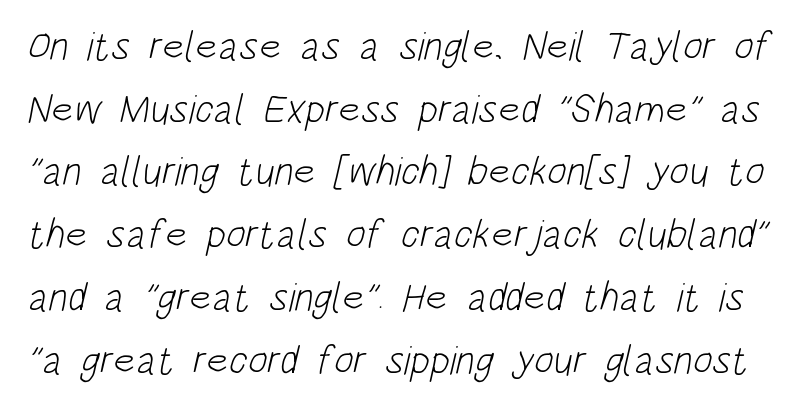
The image shows 41 px light, condensed sans-serif type; set normal line spacing (1.53x), normal letter spacing, not underlined; low stroke contrast and a large x-height.
